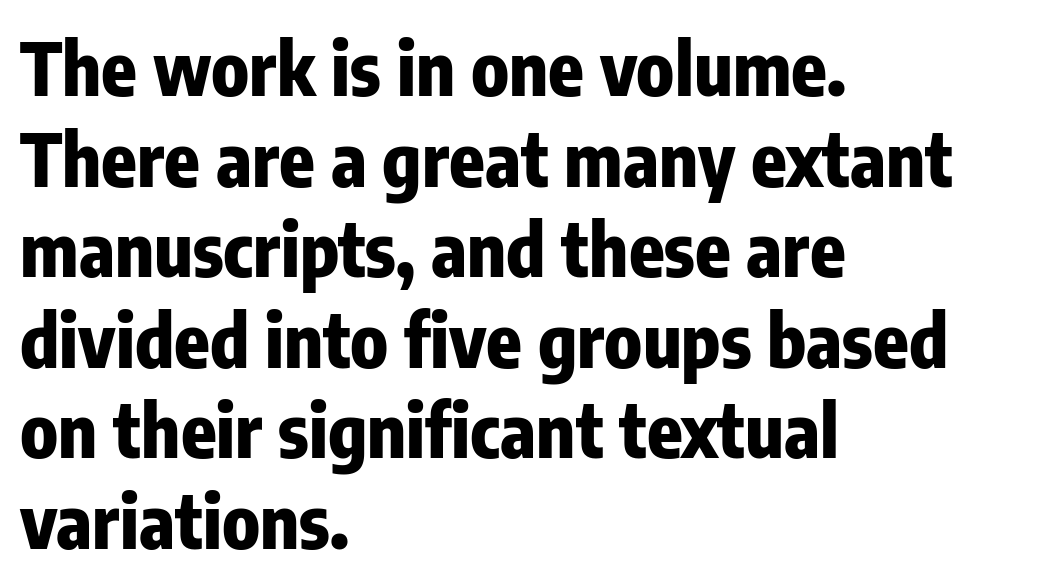
{"serif": "no", "italic": "no", "bold": "yes", "weight": "heavy", "width": "condensed", "stroke_contrast": "low", "x_height": "medium", "monospaced": "no", "underline": "no", "align": "left", "line_spacing_ratio": 1.24, "letter_spacing": "normal", "letter_spacing_em": 0.0, "glyph_px": 73}
